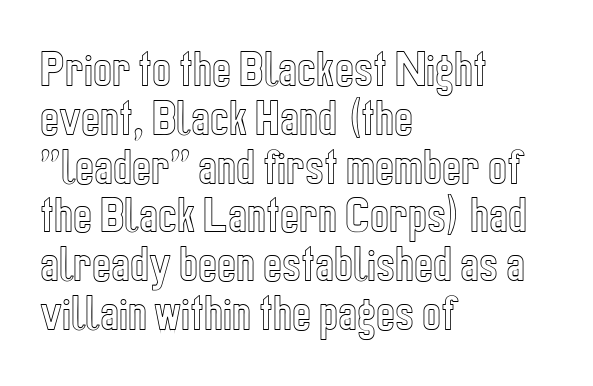
The image shows 40 px condensed type, upright; set left-aligned, line spacing 1.22x, normal letter spacing, not underlined; a medium x-height.
